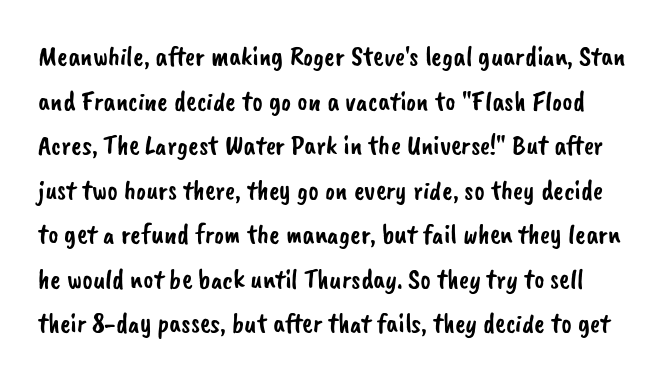
The image shows 28 px sans-serif type; set normal line spacing (1.59x), normal letter spacing, not underlined; low stroke contrast and a small x-height.
